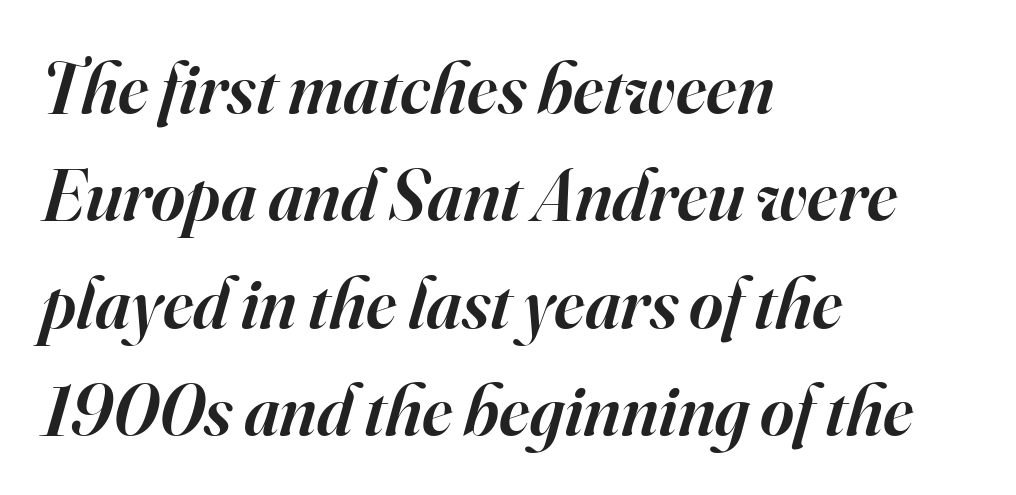
Little horizontal feet cap the strokes, marking this as serif type. The vertical gap from one line to the next is medium. Type without underlining. The rag falls on the right side of this text block.
